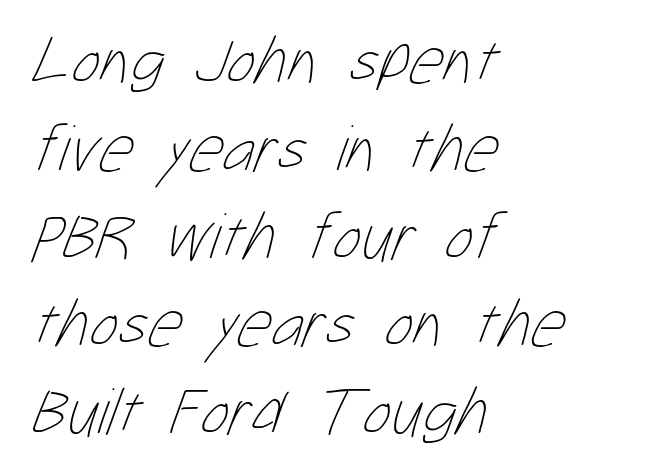
Q: Is the text bold? A: No.
Q: Is the text underlined? A: No.
Q: How is the paragraph aligned? A: Left-aligned.
Q: Is the spacing between letters normal or unusually wide? A: Normal.
Q: Is the spacing between lines tight, normal or loose? A: Normal.
Q: Width (condensed, normal, or wide)? A: Condensed.
Q: Stroke contrast? A: Low.
Q: x-height? A: Medium.
Q: Monospaced? A: No.
